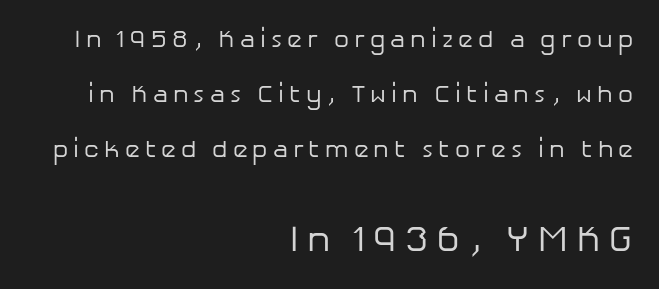
The letterforms sit at book weight or below. Do the characters align in a grid? No, the font is proportional. Block two is the big one; block one sits smaller above it. There is plenty of visible air inserted between adjacent glyphs. The glyphs are unaccompanied by any horizontal stroke below them.
